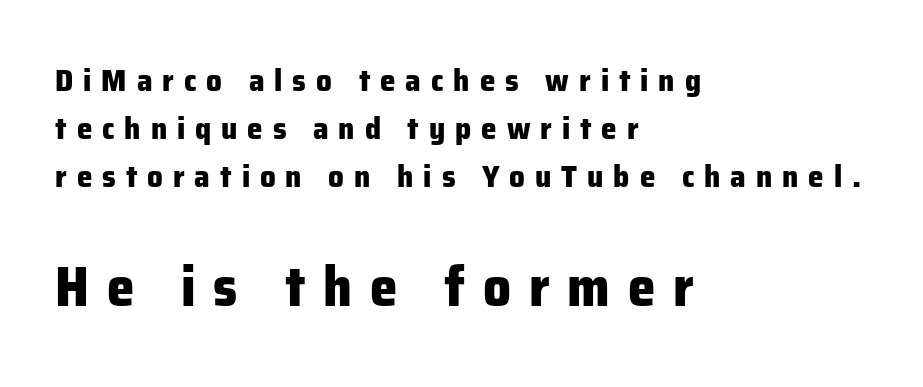
Q: Is the text bold? A: Yes.
Q: Is the text italic (slanted)? A: No, it is upright.
Q: Is the typeface a serif or a sans-serif typeface? A: Sans-serif.
Q: Is the text underlined? A: No.
Q: How is the paragraph aligned? A: Left-aligned.
Q: Is the spacing between letters normal or unusually wide? A: Unusually wide.
Q: Is the spacing between lines tight, normal or loose? A: Normal.
Q: Which block of text is set in a larger size, the first (top) or the second (bottom)? A: The second (bottom) one.
Q: Width (condensed, normal, or wide)? A: Normal.
Q: Stroke contrast? A: Low.
Q: x-height? A: Medium.
Q: Monospaced? A: No.
